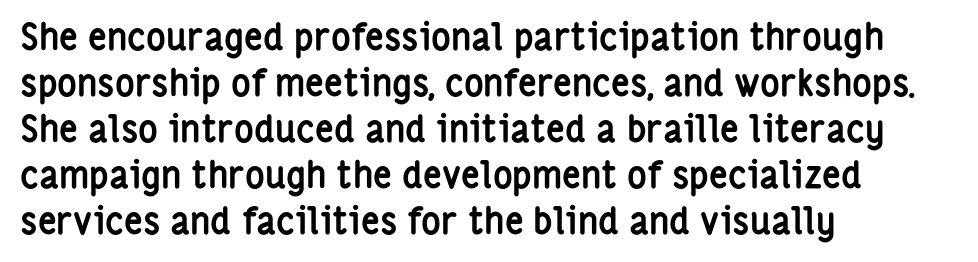
The image shows 37 px semibold, condensed sans-serif type, upright; set left-aligned, line spacing 1.24x, normal letter spacing, not underlined; low stroke contrast and a medium x-height.
